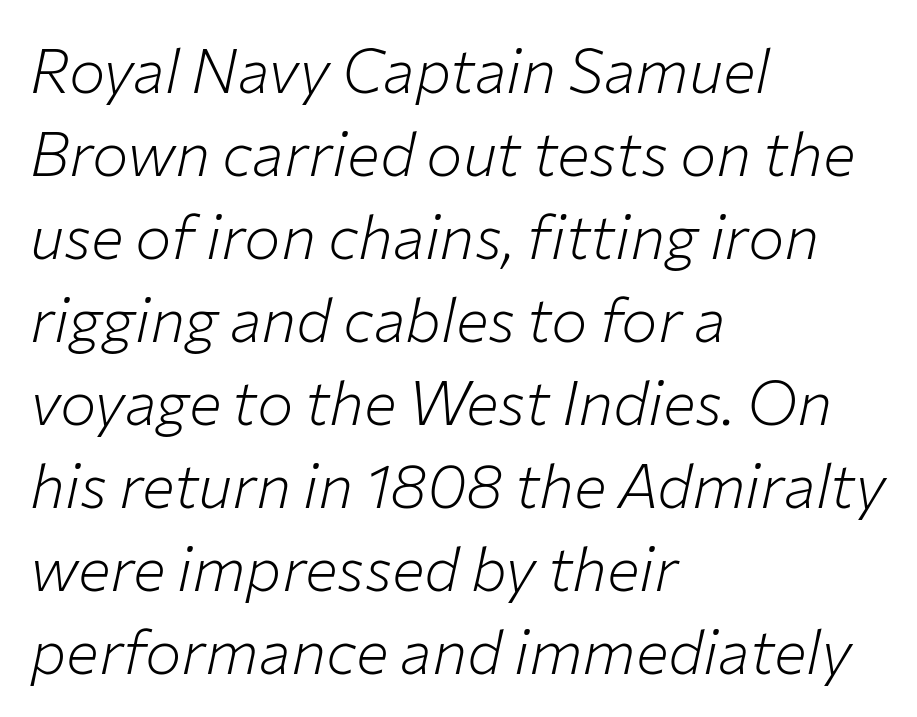
The image shows 61 px light type, italic (leaning right); set left-aligned, normal line spacing (1.36x), normal letter spacing, not underlined; low stroke contrast and a medium x-height.
